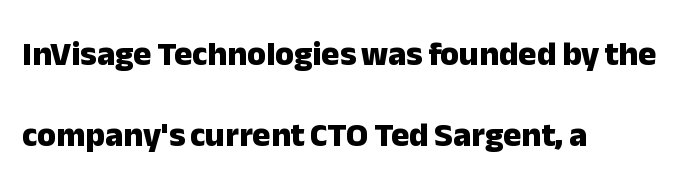
The image shows 34 px heavy sans-serif type, upright; set left-aligned, loose line spacing (2.38x), normal letter spacing, not underlined; low stroke contrast and a medium x-height.
